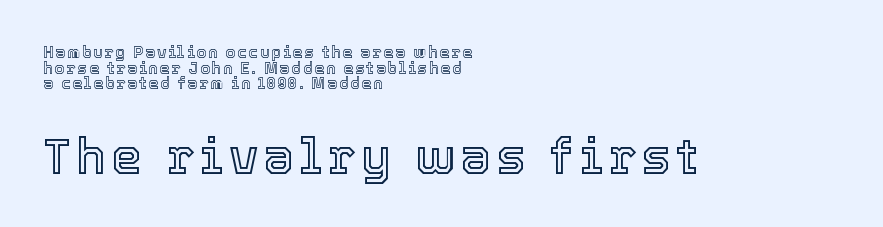
Varying glyph widths throughout — classic text-font behaviour. Line beginnings align vertically; line endings do not. Only glyphs here, with clear space below each row. Line spacing here is tight.
